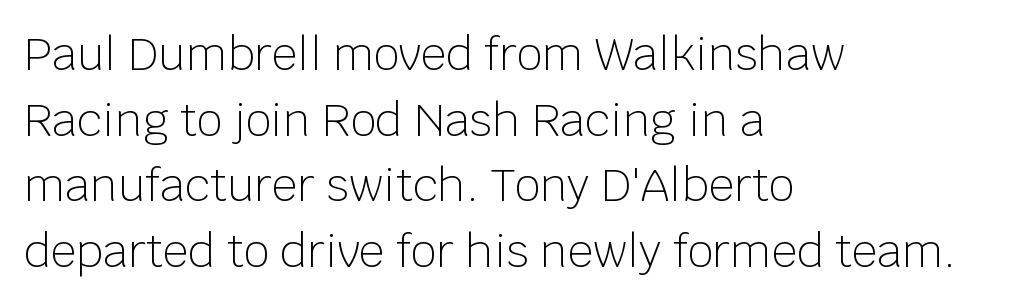
Q: Is the text bold? A: No.
Q: Is the text italic (slanted)? A: No, it is upright.
Q: Is the typeface a serif or a sans-serif typeface? A: Sans-serif.
Q: Is the text underlined? A: No.
Q: How is the paragraph aligned? A: Left-aligned.
Q: Is the spacing between letters normal or unusually wide? A: Normal.
Q: Is the spacing between lines tight, normal or loose? A: Normal.
Q: Width (condensed, normal, or wide)? A: Normal.
Q: Stroke contrast? A: Low.
Q: x-height? A: Large.
Q: Monospaced? A: No.
